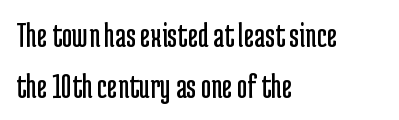
{"serif": "no", "italic": "no", "bold": "no", "weight": "regular", "width": "condensed", "stroke_contrast": "low", "x_height": "medium", "monospaced": "no", "underline": "no", "align": "left", "line_spacing": "normal", "line_spacing_ratio": 1.41, "letter_spacing": "normal", "letter_spacing_em": 0.0, "glyph_px": 36}
